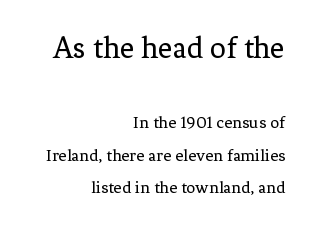
{"serif": "yes", "italic": "no", "bold": "no", "weight": "regular", "width": "normal", "stroke_contrast": "low", "x_height": "medium", "monospaced": "no", "underline": "no", "align": "right", "line_spacing_ratio": 1.8, "letter_spacing": "normal", "letter_spacing_em": 0.0, "larger_block": "first", "size_ratio": 1.78, "glyph_px": 32}
